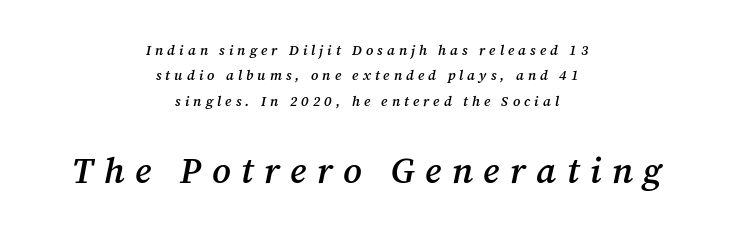
The image shows 36 px semibold serif type, italic (leaning right); set centered, line spacing 1.82x, unusually wide letter spacing (+0.29 em), not underlined; the second (bottom) block is 2.57x larger; medium stroke contrast and a medium x-height.
